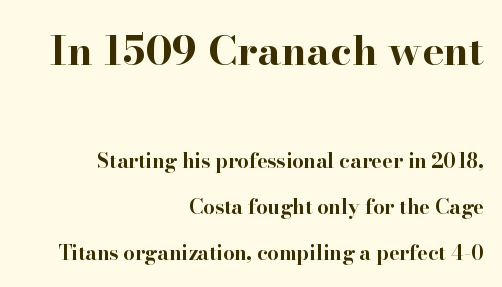
The image shows 41 px bold, wide serif type, upright; set right-aligned, loose line spacing (2.3x), normal letter spacing, not underlined; the first (top) block is 2.05x larger; high stroke contrast and a small x-height.
